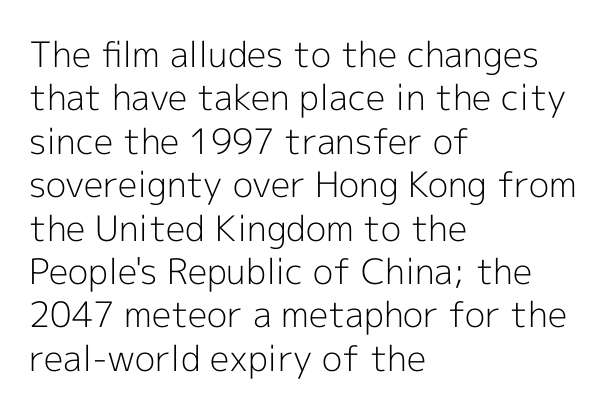
{"serif": "no", "italic": "no", "bold": "no", "weight": "light", "width": "normal", "x_height": "medium", "monospaced": "no", "underline": "no", "align": "left", "line_spacing_ratio": 1.24, "letter_spacing": "normal", "letter_spacing_em": 0.0, "glyph_px": 35}
